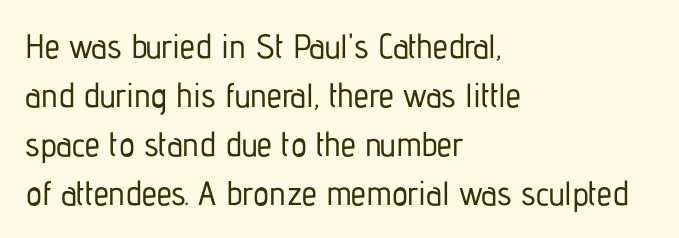
{"serif": "no", "italic": "no", "width": "condensed", "stroke_contrast": "low", "x_height": "medium", "monospaced": "no", "underline": "no", "align": "left", "line_spacing": "normal", "line_spacing_ratio": 1.44, "letter_spacing": "normal", "letter_spacing_em": 0.0, "glyph_px": 34}
